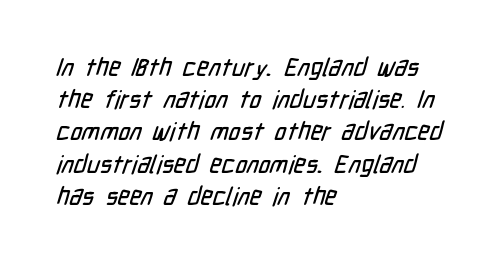
What stands out about the letter spacing? Nothing — it is the standard amount. Each row of text sits above clean, open space. Line beginnings align vertically; line endings do not. The leading is moderate, giving the passage an even texture.
